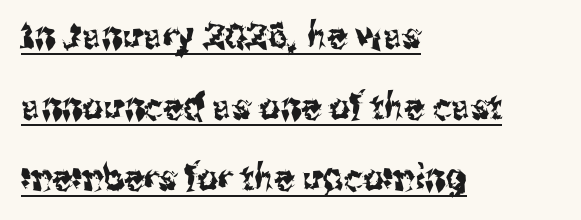
The image shows 36 px condensed sans-serif type, upright; set left-aligned, loose line spacing (1.97x), normal letter spacing, underlined; medium stroke contrast and a medium x-height.
